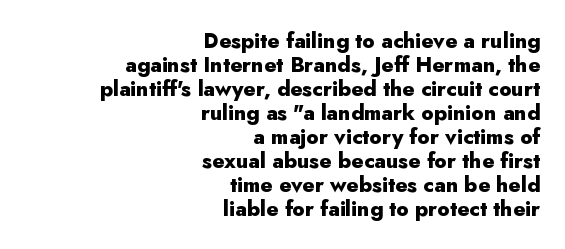
{"italic": "no", "bold": "yes", "underline": "no", "align": "right", "line_spacing": "tight", "line_spacing_ratio": 1.14, "letter_spacing": "normal", "letter_spacing_em": 0.0, "glyph_px": 21}
